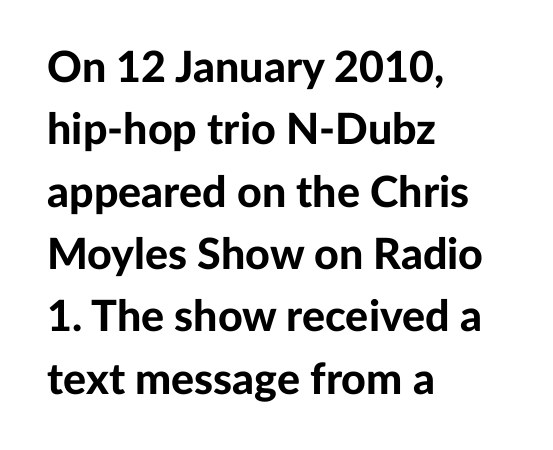
A sans-serif font was chosen for this passage. All the whitespace from short lines collects on the right. Each letter keeps its own natural width here, so spacing adapts to shape. The lettering stays uniformly vertical, giving the passage a roman look. Is there much room between lines? A standard amount, neither cramped nor airy.
